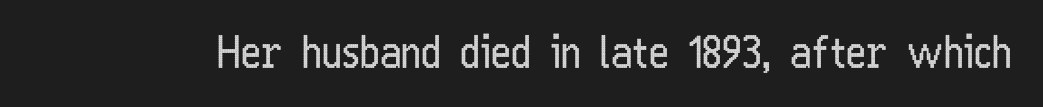
There is no visible air inserted between adjacent glyphs. The face used here is proportionally spaced, like ordinary book or web type. Descenders are the only things crossing below the line. Is this a sans? Yes — the strokes have no serifs. These lines were composed using upright roman letters. Nothing heavy about these letters — not bold at all.
